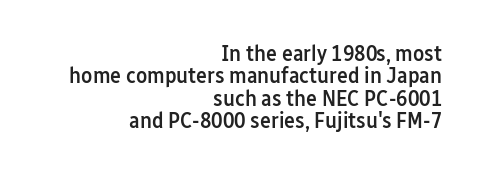
This is the in-between weight designers call semibold or demi. The tracking reads as untouched default to a designer's eye. The rendering uses a small line-height, squeezing the rows. The specimen reads as upright at a glance.
